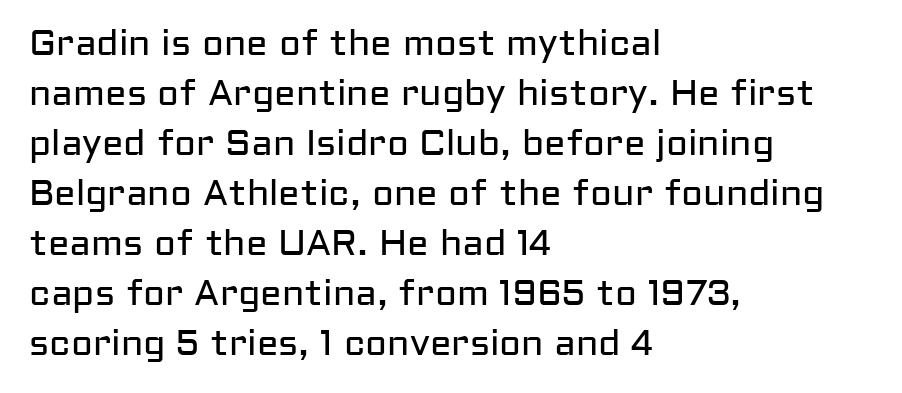
Q: Is the text bold? A: No.
Q: Is the text italic (slanted)? A: No, it is upright.
Q: Is the typeface a serif or a sans-serif typeface? A: Sans-serif.
Q: Is the text underlined? A: No.
Q: How is the paragraph aligned? A: Left-aligned.
Q: Is the spacing between letters normal or unusually wide? A: Normal.
Q: Is the spacing between lines tight, normal or loose? A: Normal.
Q: Width (condensed, normal, or wide)? A: Normal.
Q: Stroke contrast? A: Low.
Q: x-height? A: Medium.
Q: Monospaced? A: No.
